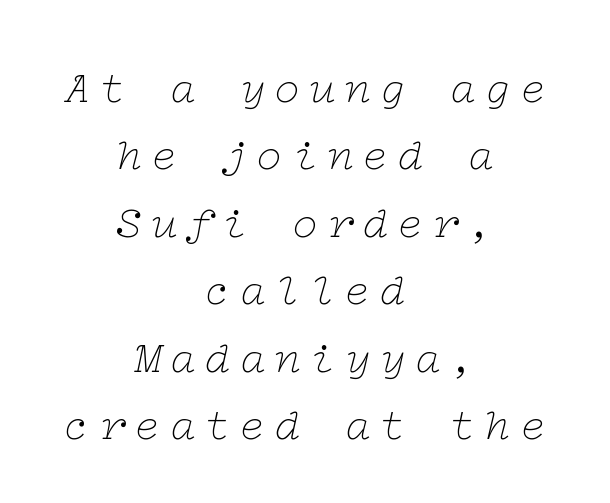
The image shows 45 px thin, wide serif type, italic (leaning right); set centered, normal line spacing (1.5x), not underlined; low stroke contrast and a medium x-height.
